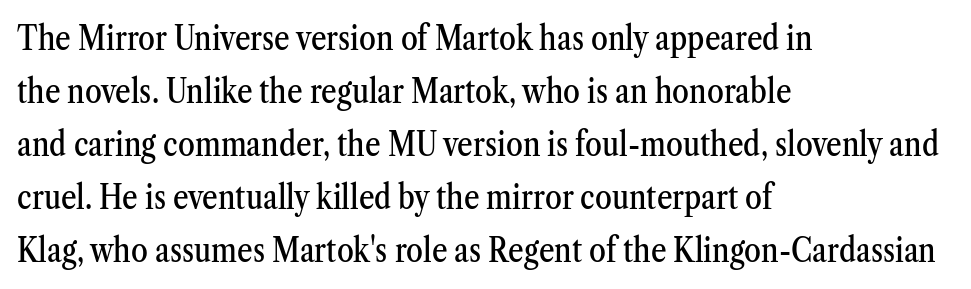
{"serif": "yes", "italic": "no", "width": "condensed", "stroke_contrast": "medium", "x_height": "medium", "monospaced": "no", "underline": "no", "align": "left", "line_spacing": "normal", "line_spacing_ratio": 1.56, "letter_spacing": "normal", "letter_spacing_em": 0.0, "glyph_px": 34}
